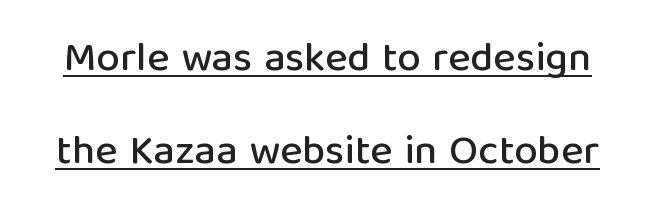
The image shows 42 px sans-serif type, upright; set loose line spacing (2.22x), normal letter spacing, underlined; low stroke contrast and a medium x-height.
